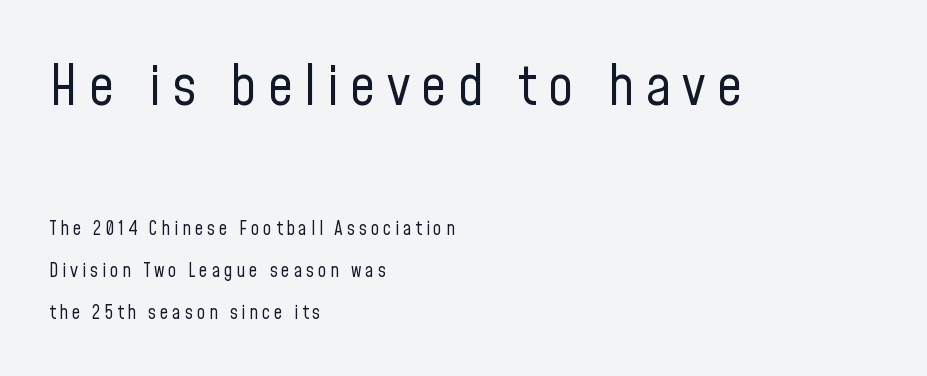
Q: Is the text bold? A: No.
Q: Is the text italic (slanted)? A: No, it is upright.
Q: Is the typeface a serif or a sans-serif typeface? A: Sans-serif.
Q: Is the text underlined? A: No.
Q: How is the paragraph aligned? A: Left-aligned.
Q: Is the spacing between letters normal or unusually wide? A: Unusually wide.
Q: Is the spacing between lines tight, normal or loose? A: Loose.
Q: Which block of text is set in a larger size, the first (top) or the second (bottom)? A: The first (top) one.
Q: Width (condensed, normal, or wide)? A: Condensed.
Q: Stroke contrast? A: Low.
Q: x-height? A: Medium.
Q: Monospaced? A: No.
